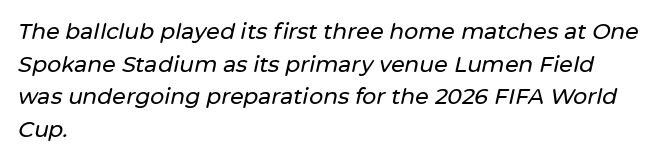
Looking at the ascenders, they clearly lean. The line-height multiplier appears to be the usual default. The passage shown is not underscored anywhere. The compositor pushed each line to the left boundary.
